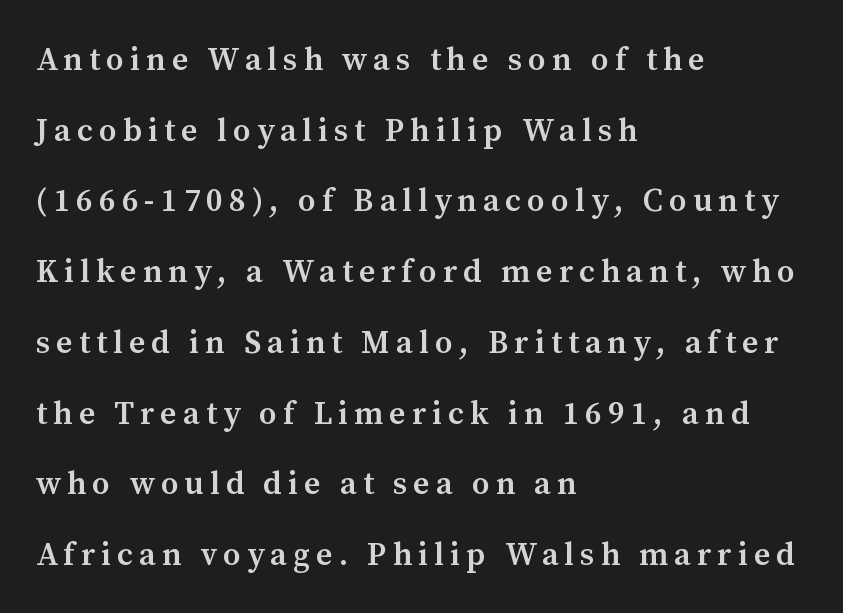
{"serif": "yes", "italic": "no", "bold": "semi", "weight": "semibold", "width": "normal", "stroke_contrast": "medium", "x_height": "medium", "monospaced": "no", "underline": "no", "align": "left", "line_spacing": "loose", "line_spacing_ratio": 2.21, "glyph_px": 32}
